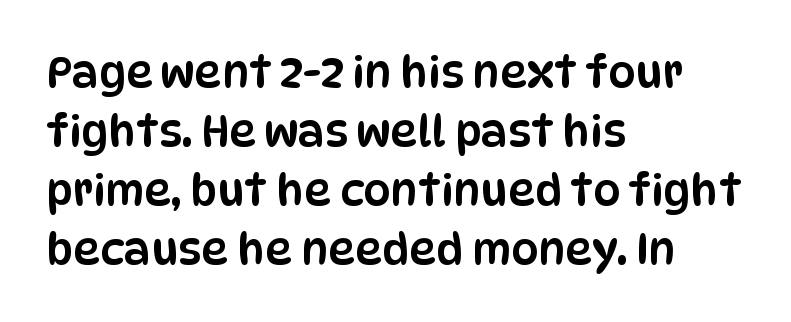
Do the characters align in a grid? No, the font is proportional. The paragraph shown leans on its left margin. Classification — sans serif. The space between consecutive lines is moderate. The strip under each line holds only bare page. The letterforms sit shoulder to shoulder at normal distance.
